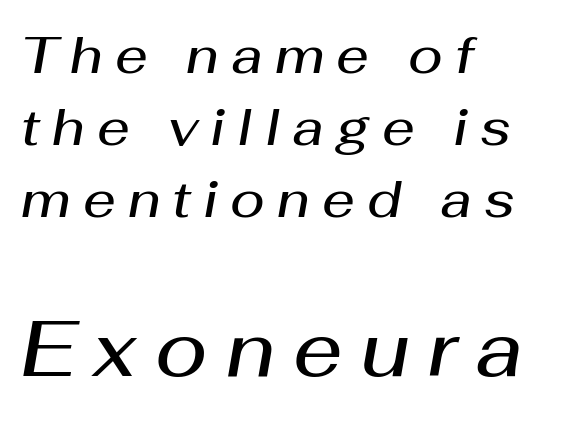
{"italic": "yes", "lean": "right", "slant_degrees": 10, "bold": "semi", "weight": "semibold", "width": "normal", "stroke_contrast": "medium", "x_height": "medium", "monospaced": "no", "underline": "no", "align": "left", "line_spacing": "normal", "line_spacing_ratio": 1.41, "letter_spacing": "wide", "letter_spacing_em": 0.24, "larger_block": "second", "size_ratio": 1.51, "glyph_px": 77}
